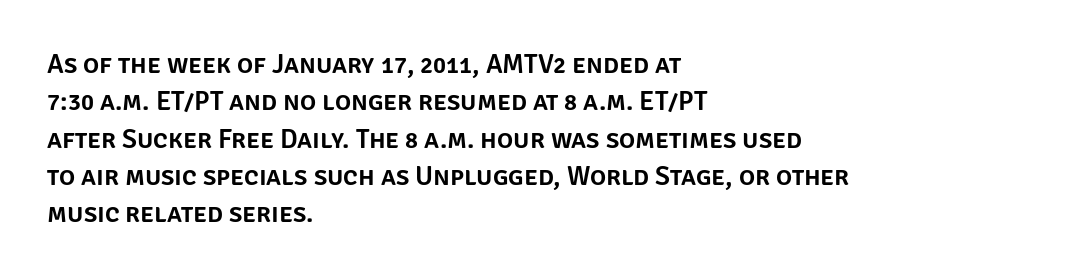
Normally led — the rows are evenly, conventionally spaced. Letter spacing: default. This is the regular roman posture of the typeface. Clear beneath every line of the passage. This rendering uses left alignment, leaving the right contour irregular.
